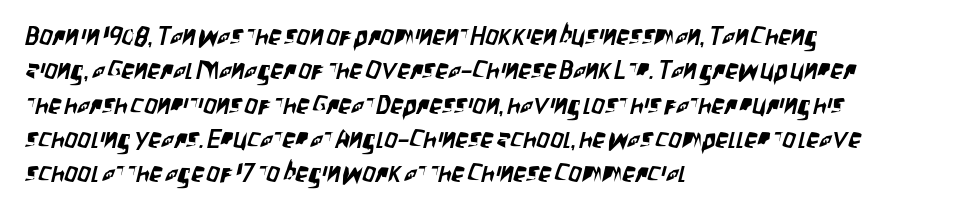
Q: Is the text underlined? A: No.
Q: How is the paragraph aligned? A: Left-aligned.
Q: Is the spacing between letters normal or unusually wide? A: Normal.
Q: Is the spacing between lines tight, normal or loose? A: Normal.
